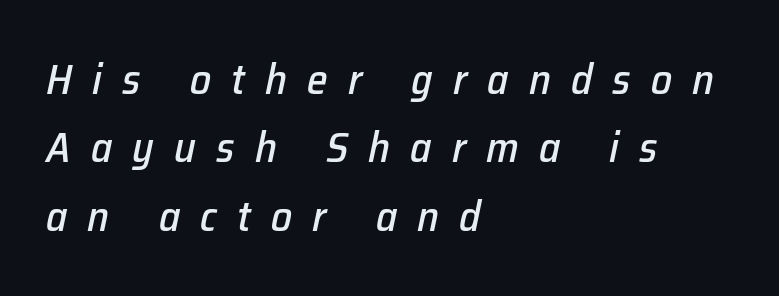
{"italic": "yes", "lean": "right", "slant_degrees": 12, "width": "normal", "stroke_contrast": "low", "x_height": "medium", "monospaced": "no", "underline": "no", "align": "left", "line_spacing": "normal", "line_spacing_ratio": 1.63, "letter_spacing": "wide", "letter_spacing_em": 0.48, "glyph_px": 42}
